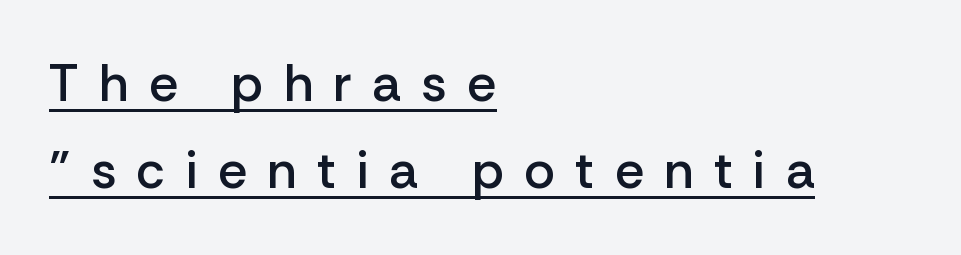
{"serif": "no", "italic": "no", "bold": "semi", "weight": "semibold", "width": "normal", "stroke_contrast": "low", "x_height": "medium", "monospaced": "no", "underline": "yes", "align": "left", "line_spacing": "normal", "line_spacing_ratio": 1.68, "letter_spacing": "wide", "letter_spacing_em": 0.39, "glyph_px": 52}
